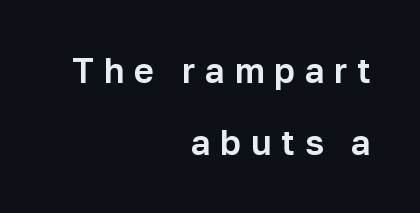
{"serif": "no", "italic": "no", "width": "normal", "stroke_contrast": "low", "x_height": "medium", "monospaced": "no", "underline": "no", "align": "right", "line_spacing": "loose", "line_spacing_ratio": 2.13, "letter_spacing": "wide", "letter_spacing_em": 0.29, "glyph_px": 34}
